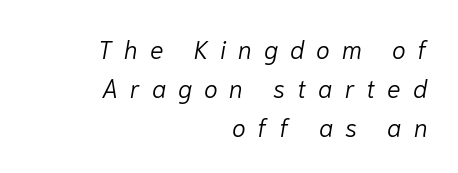
Tracking here is generous; glyphs stand well apart from one another. The designer left line spacing at the default. Notice how the passage keeps a crisp vertical edge on the right only. Slanted lettering throughout. On a weight scale, this lands at 450 or below.
